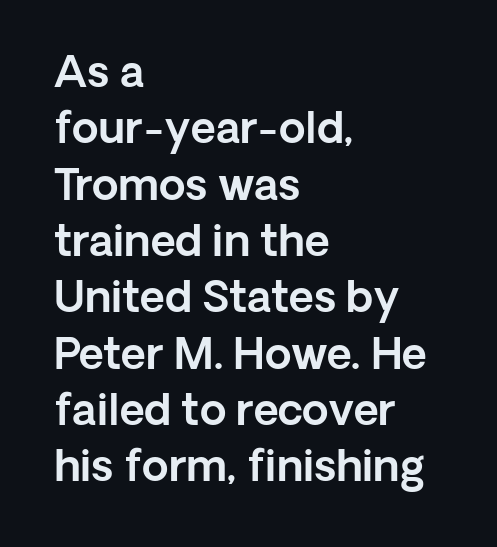
The image shows 43 px sans-serif type, upright; set left-aligned, normal line spacing (1.31x), normal letter spacing, not underlined; a medium x-height.
